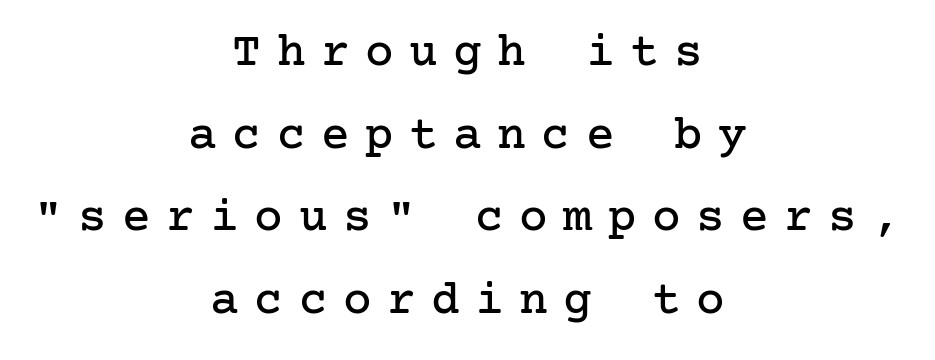
A student would call this center alignment; a typographer would say set centered. The text was rendered using a seriffed face with decorative stroke endings. Bare-footed words on every line. Unlike italic type, these characters show no tilt at all.
